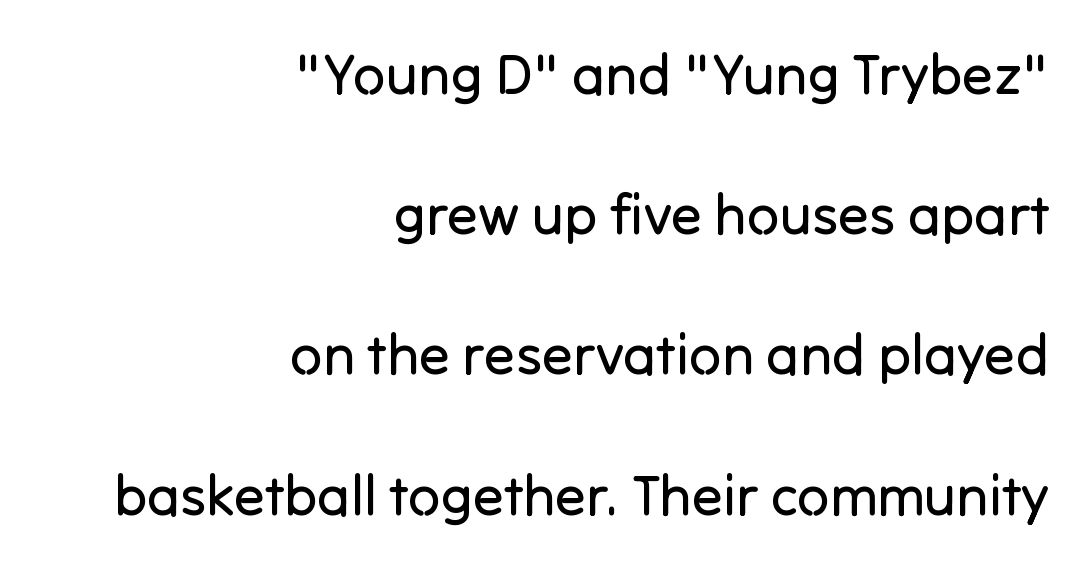
Q: Is the text bold? A: No.
Q: Is the text italic (slanted)? A: No, it is upright.
Q: Is the typeface a serif or a sans-serif typeface? A: Sans-serif.
Q: Is the text underlined? A: No.
Q: How is the paragraph aligned? A: Right-aligned.
Q: Is the spacing between letters normal or unusually wide? A: Normal.
Q: Is the spacing between lines tight, normal or loose? A: Loose.
Q: Width (condensed, normal, or wide)? A: Normal.
Q: Stroke contrast? A: Low.
Q: x-height? A: Medium.
Q: Monospaced? A: No.
